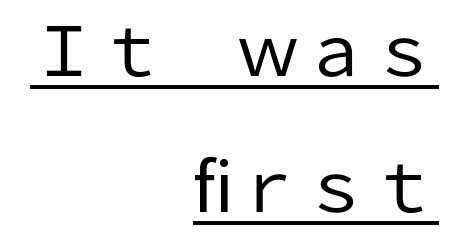
The image shows 68 px regular-weight sans-serif type, upright; set right-aligned, loose line spacing (2.0x), normal letter spacing, underlined; low stroke contrast and a medium x-height.
